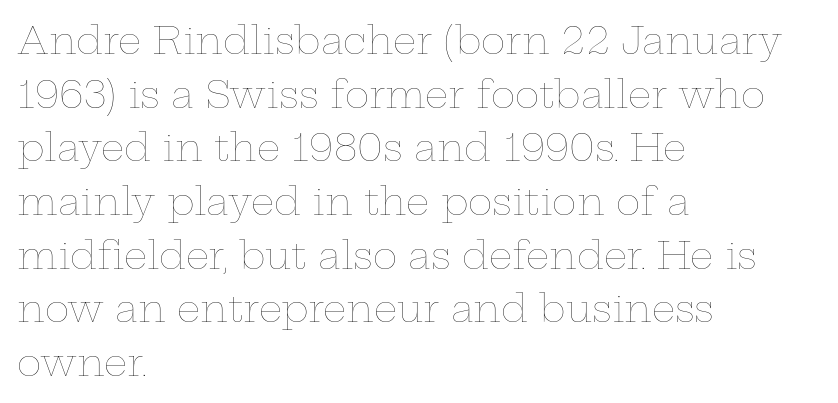
Q: Is the text bold? A: No.
Q: Is the text italic (slanted)? A: No, it is upright.
Q: Is the text underlined? A: No.
Q: How is the paragraph aligned? A: Left-aligned.
Q: Is the spacing between letters normal or unusually wide? A: Normal.
Q: Is the spacing between lines tight, normal or loose? A: Normal.
Q: Width (condensed, normal, or wide)? A: Wide.
Q: Stroke contrast? A: Low.
Q: x-height? A: Medium.
Q: Monospaced? A: No.
